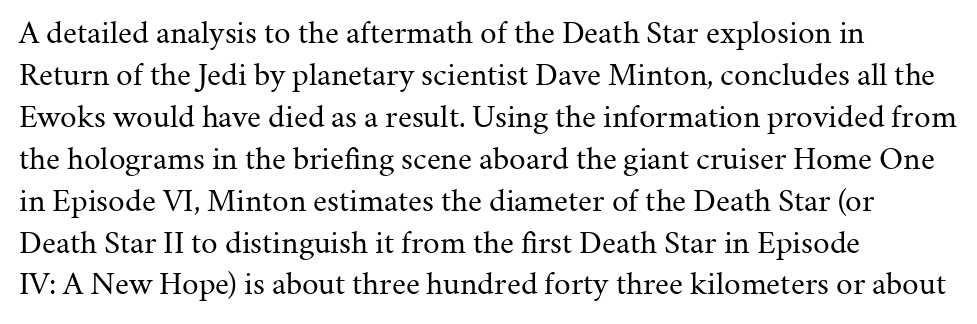
{"serif": "yes", "italic": "no", "bold": "no", "weight": "regular", "width": "normal", "stroke_contrast": "medium", "x_height": "medium", "monospaced": "no", "underline": "no", "align": "left", "line_spacing": "normal", "line_spacing_ratio": 1.27, "letter_spacing": "normal", "letter_spacing_em": 0.0, "glyph_px": 33}
